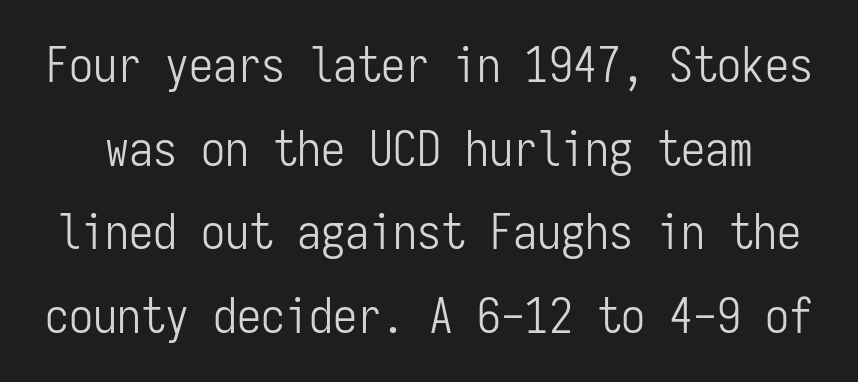
A clean baseline with only descenders dipping below it. Spacing between characters is what you'd get straight out of the box. The rendering uses typewriter-style spacing with identical character cells. Italic? Not at all — the glyphs are vertical.
